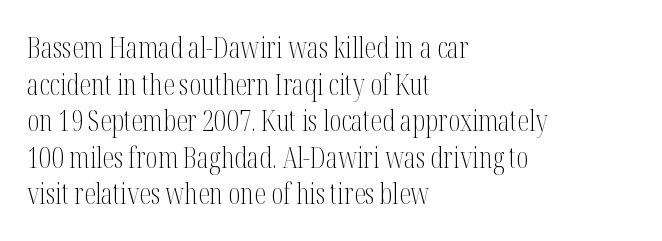
Q: Is the text bold? A: No.
Q: Is the text italic (slanted)? A: No, it is upright.
Q: Is the typeface a serif or a sans-serif typeface? A: Serif.
Q: Is the text underlined? A: No.
Q: How is the paragraph aligned? A: Left-aligned.
Q: Is the spacing between letters normal or unusually wide? A: Normal.
Q: Is the spacing between lines tight, normal or loose? A: Normal.
Q: Width (condensed, normal, or wide)? A: Condensed.
Q: Stroke contrast? A: Medium.
Q: x-height? A: Medium.
Q: Monospaced? A: No.
